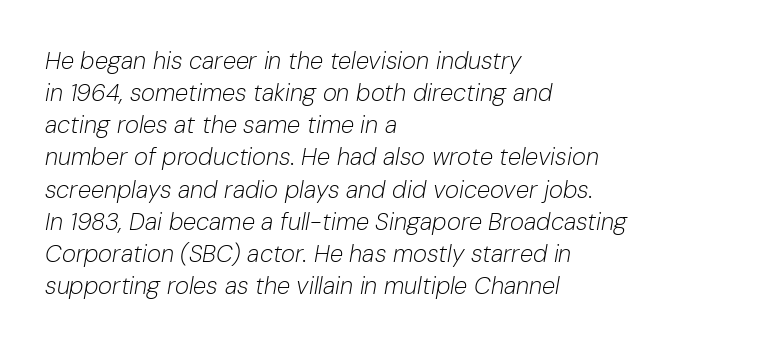
The image shows 24 px text type, italic (leaning right); set left-aligned, normal line spacing (1.34x), normal letter spacing, not underlined.
